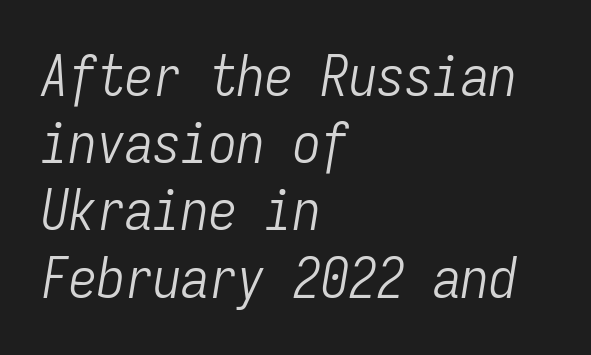
{"italic": "yes", "lean": "right", "slant_degrees": 9, "bold": "no", "weight": "light", "width": "condensed", "stroke_contrast": "low", "x_height": "medium", "monospaced": "yes", "underline": "no", "align": "left", "line_spacing_ratio": 1.2, "letter_spacing": "normal", "letter_spacing_em": 0.0, "glyph_px": 56}
